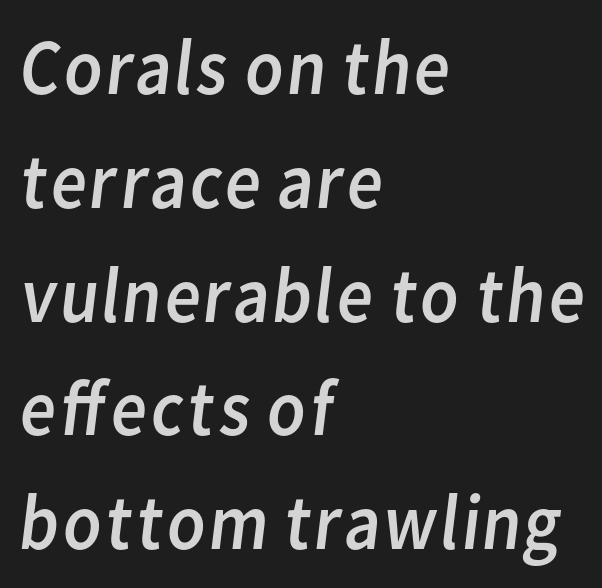
The image shows 79 px regular-weight sans-serif type; set left-aligned, normal line spacing (1.44x), normal letter spacing, not underlined; low stroke contrast and a medium x-height.
